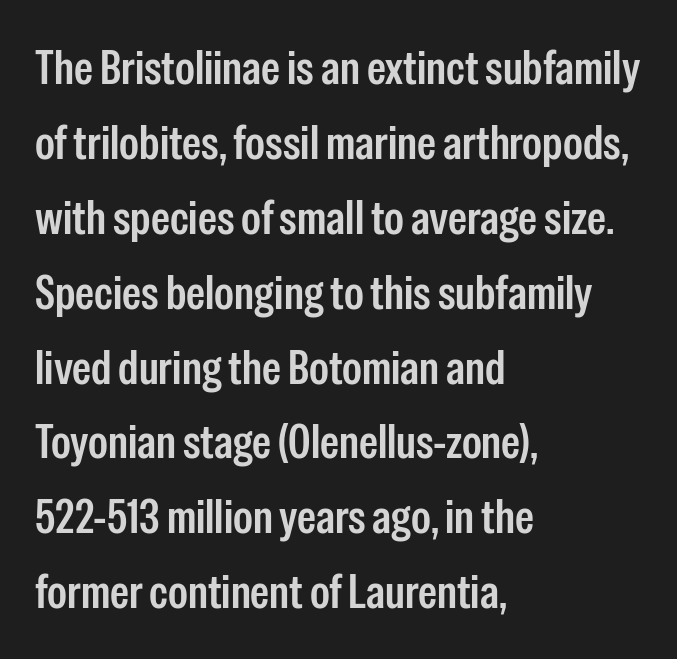
{"serif": "no", "italic": "no", "width": "condensed", "stroke_contrast": "low", "x_height": "medium", "monospaced": "no", "underline": "no", "align": "left", "line_spacing": "normal", "line_spacing_ratio": 1.56, "letter_spacing": "normal", "letter_spacing_em": 0.0, "glyph_px": 48}
